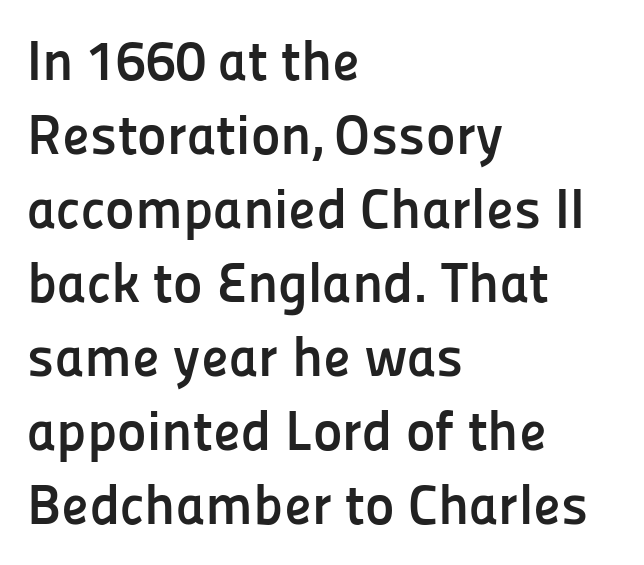
The image shows 56 px semibold sans-serif type, upright; set left-aligned, normal line spacing (1.32x), normal letter spacing, not underlined; low stroke contrast and a medium x-height.
